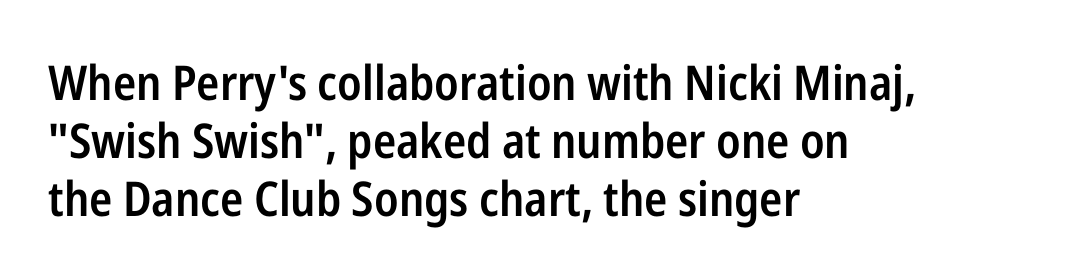
{"serif": "no", "italic": "no", "bold": "semi", "weight": "semibold", "width": "condensed", "stroke_contrast": "low", "x_height": "medium", "monospaced": "no", "underline": "no", "align": "left", "line_spacing_ratio": 1.21, "letter_spacing": "normal", "letter_spacing_em": 0.0, "glyph_px": 48}
